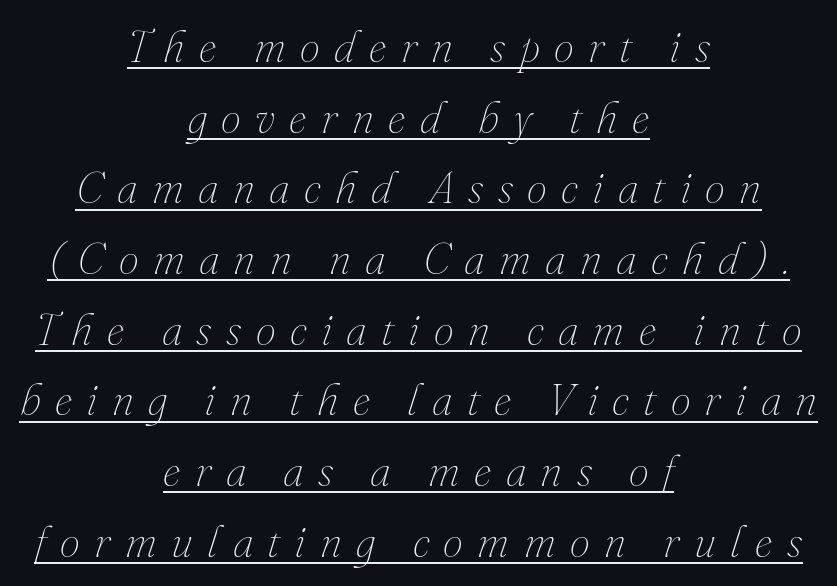
{"italic": "yes", "lean": "right", "slant_degrees": 16, "bold": "no", "weight": "thin", "width": "normal", "stroke_contrast": "medium", "x_height": "small", "monospaced": "no", "underline": "yes", "align": "center", "line_spacing": "normal", "line_spacing_ratio": 1.57, "letter_spacing": "wide", "letter_spacing_em": 0.32, "glyph_px": 45}
